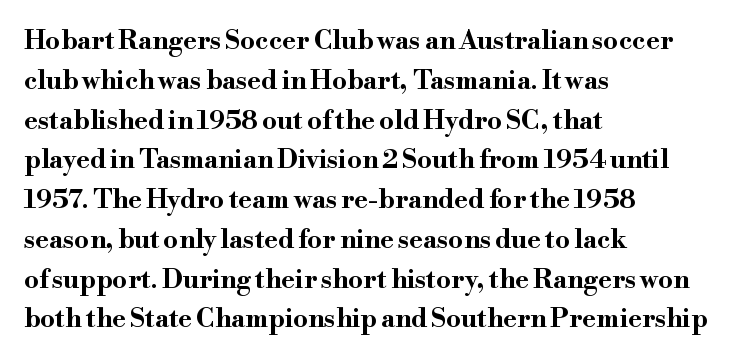
{"italic": "no", "bold": "yes", "underline": "no", "align": "left", "line_spacing": "normal", "line_spacing_ratio": 1.53, "letter_spacing": "normal", "letter_spacing_em": 0.0, "glyph_px": 26}
